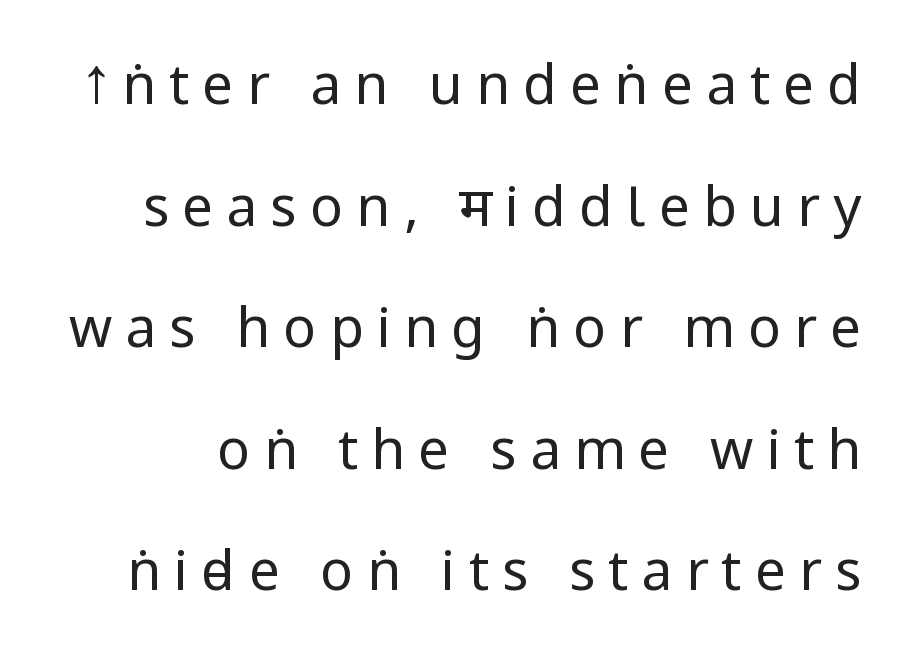
{"serif": "no", "italic": "no", "bold": "no", "weight": "regular", "width": "condensed", "stroke_contrast": "low", "x_height": "large", "monospaced": "no", "underline": "no", "line_spacing": "loose", "line_spacing_ratio": 2.21, "letter_spacing": "wide", "letter_spacing_em": 0.24, "glyph_px": 55}
